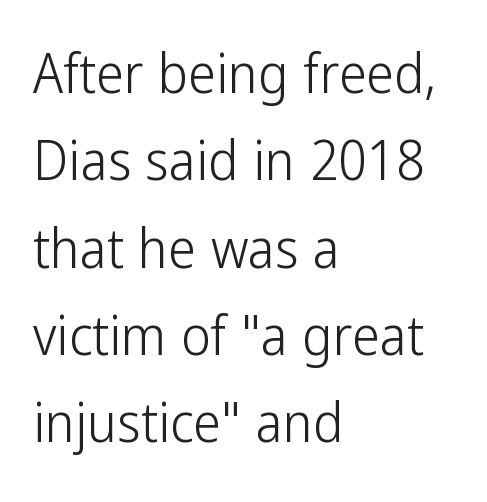
The image shows 56 px light, condensed sans-serif type, upright; set left-aligned, normal line spacing (1.56x), normal letter spacing, not underlined; low stroke contrast and a medium x-height.
